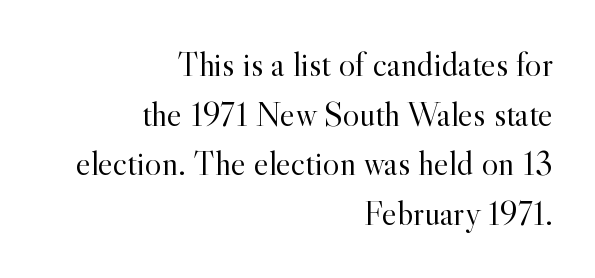
Q: Is the text bold? A: No.
Q: Is the text italic (slanted)? A: No, it is upright.
Q: Is the typeface a serif or a sans-serif typeface? A: Serif.
Q: Is the text underlined? A: No.
Q: How is the paragraph aligned? A: Right-aligned.
Q: Is the spacing between letters normal or unusually wide? A: Normal.
Q: Is the spacing between lines tight, normal or loose? A: Normal.
Q: Width (condensed, normal, or wide)? A: Normal.
Q: x-height? A: Small.
Q: Monospaced? A: No.
